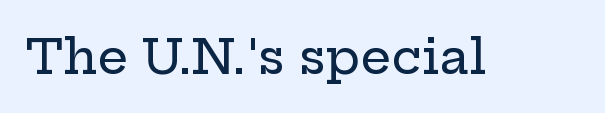
Descender tails drop into unmarked territory. Varying glyph widths throughout — classic text-font behaviour. These lines were composed using upright roman letters. What kind of face is this? One with serifs. Short note: letters normally spaced.
